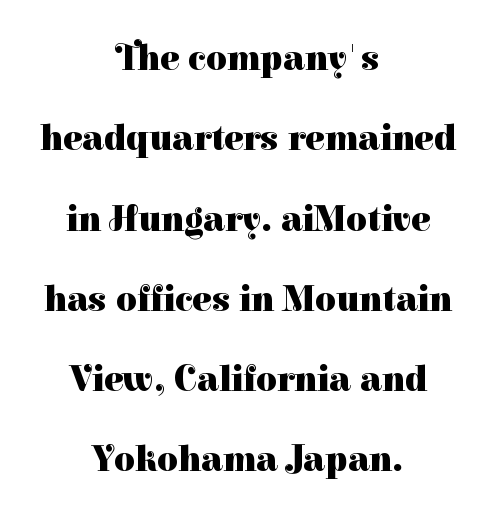
Small tapered or slab feet sit at the stroke ends, so this counts as serif. Nobody drew a line under any word here. Posture: straight, roman, zero tilt. Both edges are ragged and mirror each other, which tells us the setting is centered. Rows of type keep a wide berth in the vertical direction. The face used here is proportionally spaced, like ordinary book or web type.
